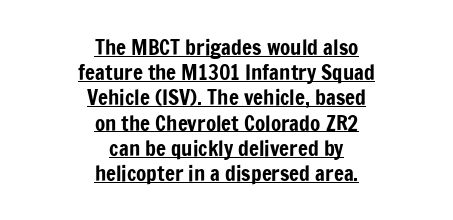
Q: Is the text italic (slanted)? A: No, it is upright.
Q: Is the text underlined? A: Yes.
Q: How is the paragraph aligned? A: Centered.
Q: Is the spacing between letters normal or unusually wide? A: Normal.
